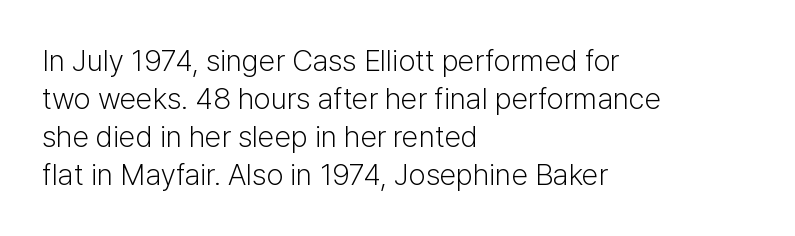
{"serif": "no", "italic": "no", "bold": "no", "weight": "light", "width": "normal", "stroke_contrast": "low", "x_height": "medium", "monospaced": "no", "underline": "no", "align": "left", "line_spacing": "normal", "line_spacing_ratio": 1.27, "letter_spacing": "normal", "letter_spacing_em": 0.0, "glyph_px": 30}
